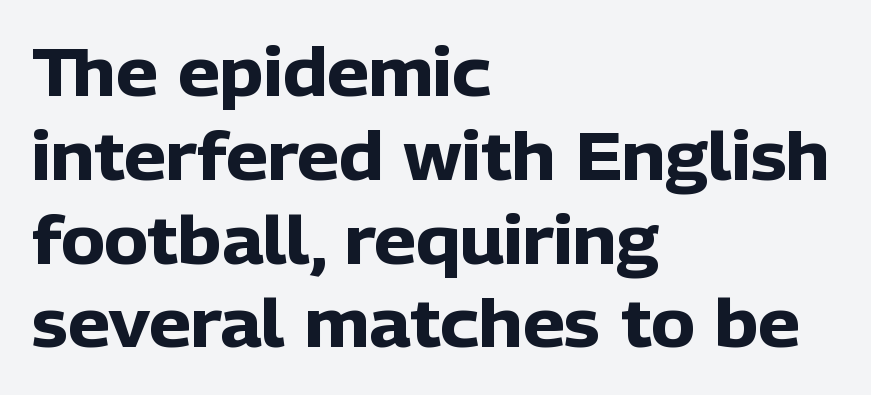
{"serif": "no", "italic": "no", "bold": "yes", "weight": "heavy", "width": "normal", "stroke_contrast": "low", "x_height": "medium", "monospaced": "no", "underline": "no", "align": "left", "line_spacing": "normal", "line_spacing_ratio": 1.27, "letter_spacing": "normal", "letter_spacing_em": 0.0, "glyph_px": 66}
